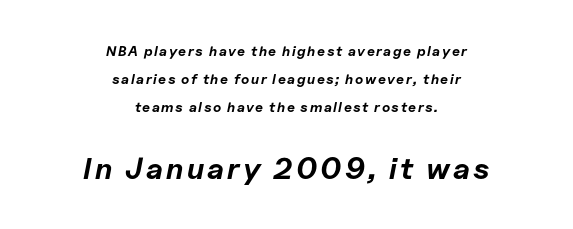
Is there much room between lines? Yes — plenty of vertical air separates them. Summary of weight: heavy, a full bold. Each line is balanced around a shared central axis. The emphasis by scale lands on block number two, below. The area under the type is left untouched. The passage shown is typed in a proportional face where columns would drift.
